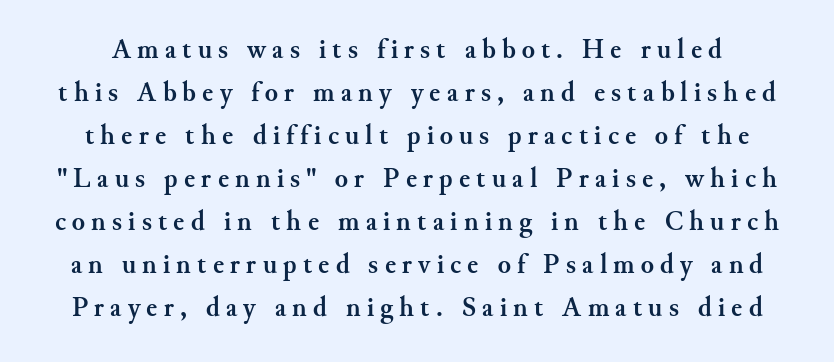
The image shows 27 px bold type, upright; set normal line spacing (1.59x), unusually wide letter spacing (+0.23 em), not underlined.
